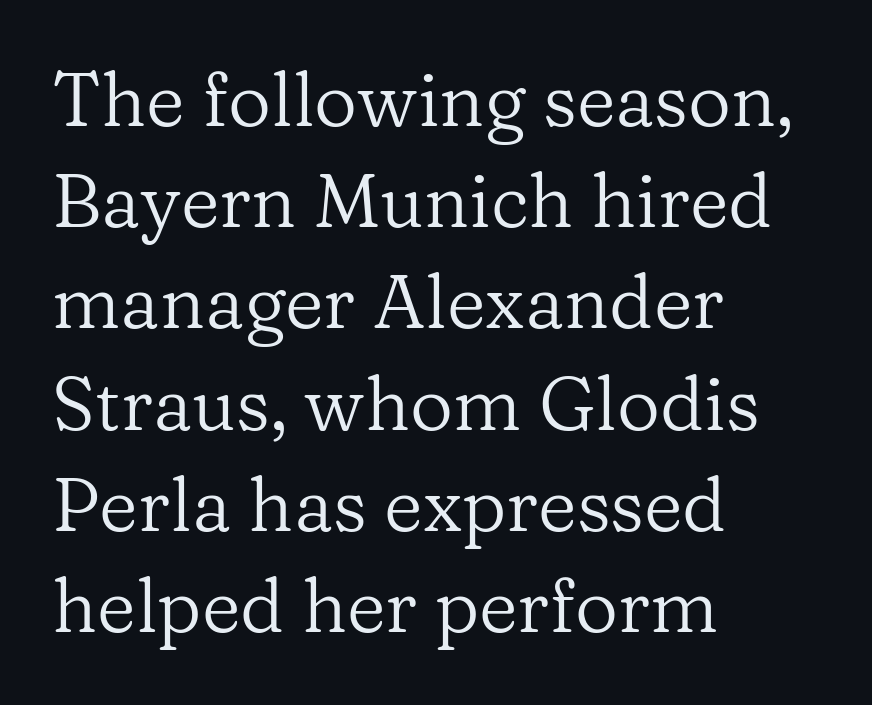
The image shows 75 px regular-weight serif type, upright; set left-aligned, normal line spacing (1.35x), normal letter spacing, not underlined; low stroke contrast and a medium x-height.
